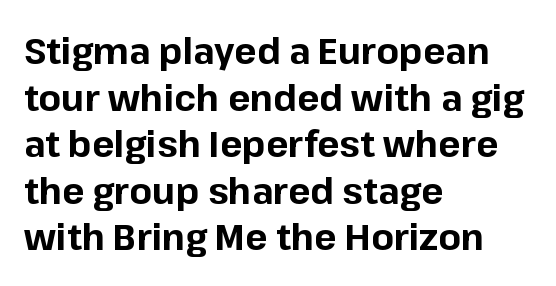
{"serif": "no", "italic": "no", "bold": "yes", "weight": "bold", "width": "normal", "stroke_contrast": "low", "x_height": "medium", "monospaced": "no", "underline": "no", "align": "left", "line_spacing": "normal", "line_spacing_ratio": 1.26, "letter_spacing": "normal", "letter_spacing_em": 0.0, "glyph_px": 37}
